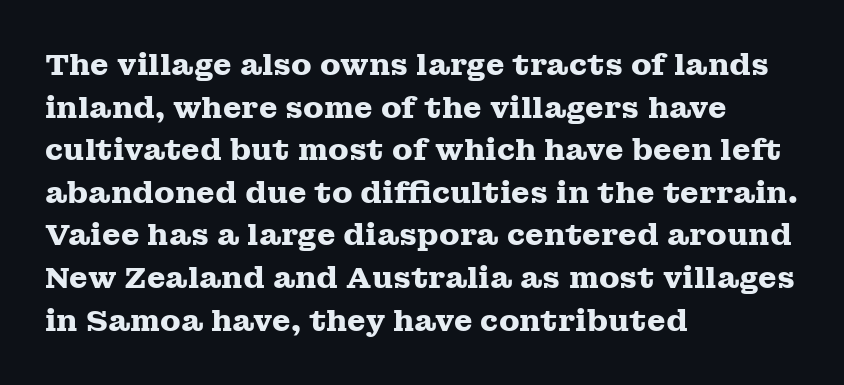
Unlike a clean sans, this face finishes its strokes with serifs. Italic? Not at all — the glyphs are vertical. Looks like regular typesetting: each glyph gets only the width it needs. The glyphs have the mass of a bold cut. These lines are set flush left with a ragged right edge. The designer left line spacing at the default.
